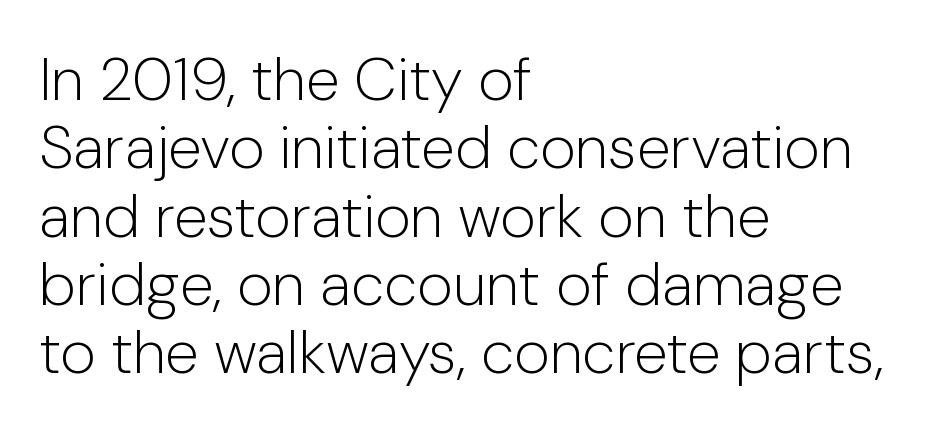
Q: Is the text bold? A: No.
Q: Is the text italic (slanted)? A: No, it is upright.
Q: Is the typeface a serif or a sans-serif typeface? A: Sans-serif.
Q: Is the text underlined? A: No.
Q: How is the paragraph aligned? A: Left-aligned.
Q: Is the spacing between letters normal or unusually wide? A: Normal.
Q: Is the spacing between lines tight, normal or loose? A: Tight.
Q: Width (condensed, normal, or wide)? A: Normal.
Q: Stroke contrast? A: Low.
Q: x-height? A: Medium.
Q: Monospaced? A: No.
